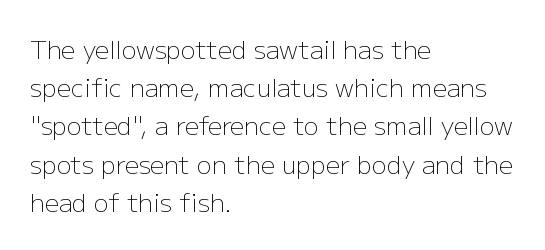
The glyphs are unaccompanied by any horizontal stroke below them. Posture: vertical. These lines keep a tight, regular rhythm from letter to letter. Interline gaps are of average width in this sample. The paragraph shown leans on its left margin.
